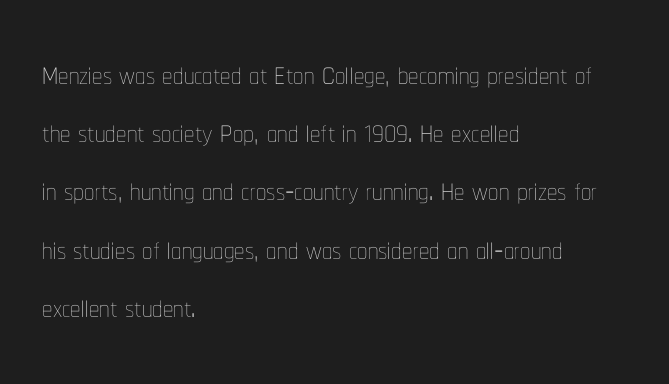
{"italic": "no", "bold": "no", "weight": "thin", "width": "condensed", "stroke_contrast": "low", "x_height": "medium", "monospaced": "no", "underline": "no", "align": "left", "line_spacing": "normal", "line_spacing_ratio": 1.42, "letter_spacing": "normal", "letter_spacing_em": 0.0, "glyph_px": 41}
